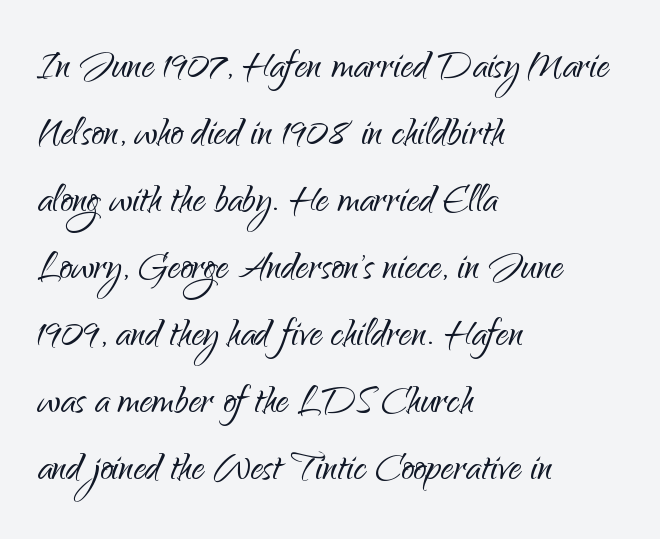
{"serif": "no", "bold": "no", "weight": "light", "width": "normal", "stroke_contrast": "low", "x_height": "small", "monospaced": "no", "underline": "no", "align": "left", "line_spacing": "normal", "line_spacing_ratio": 1.34, "letter_spacing": "normal", "letter_spacing_em": 0.0, "glyph_px": 50}
